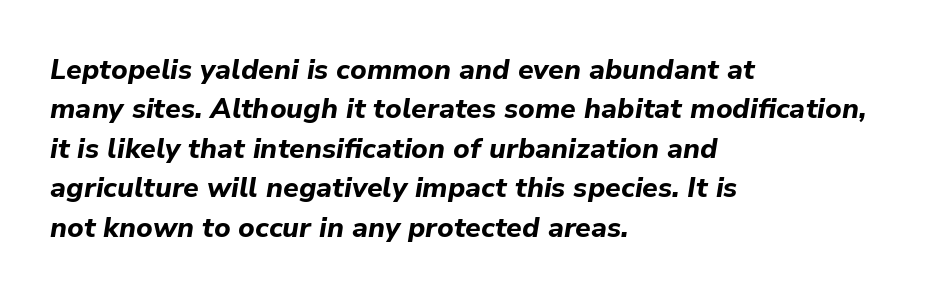
{"italic": "yes", "lean": "right", "slant_degrees": 9, "bold": "yes", "weight": "bold", "width": "normal", "stroke_contrast": "low", "x_height": "medium", "monospaced": "no", "underline": "no", "align": "left", "line_spacing": "normal", "line_spacing_ratio": 1.41, "letter_spacing": "normal", "letter_spacing_em": 0.0, "glyph_px": 28}
